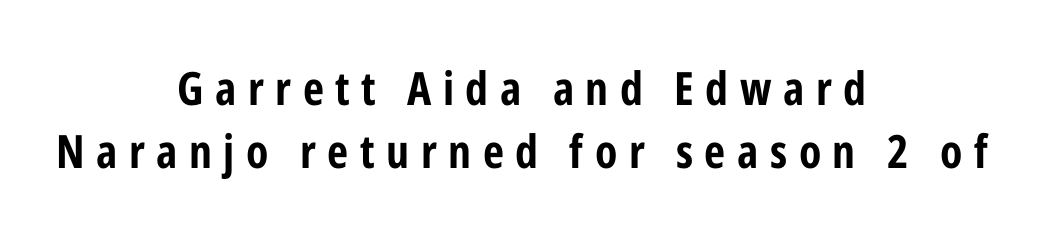
Q: Is the text bold? A: Yes.
Q: Is the text italic (slanted)? A: No, it is upright.
Q: Is the typeface a serif or a sans-serif typeface? A: Sans-serif.
Q: Is the text underlined? A: No.
Q: How is the paragraph aligned? A: Centered.
Q: Is the spacing between letters normal or unusually wide? A: Unusually wide.
Q: Is the spacing between lines tight, normal or loose? A: Normal.
Q: Width (condensed, normal, or wide)? A: Condensed.
Q: Stroke contrast? A: Low.
Q: x-height? A: Medium.
Q: Monospaced? A: No.
